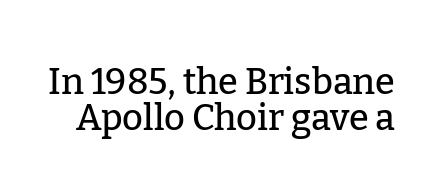
Underline: absent. Tracking value appears to be zero — textbook default spacing. The designer dialed line spacing down below the default. Each letter's strokes conclude with small projecting serifs. Character widths vary here, with narrow letters taking less room than wide ones. Do the letters lean? They stand straight.
